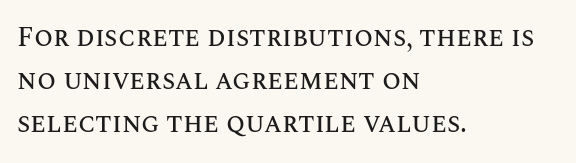
The image shows 27 px text type, upright; set left-aligned, normal line spacing (1.6x), normal letter spacing, not underlined.
